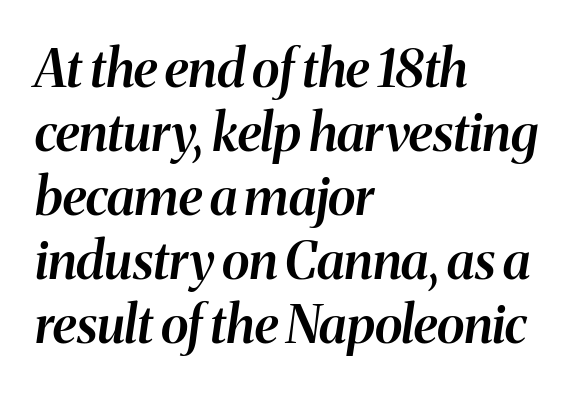
Q: Is the text bold? A: Semi-bold.
Q: Is the text italic (slanted)? A: Yes, it leans right by about 8 degrees.
Q: Is the text underlined? A: No.
Q: How is the paragraph aligned? A: Left-aligned.
Q: Is the spacing between letters normal or unusually wide? A: Normal.
Q: Width (condensed, normal, or wide)? A: Normal.
Q: Stroke contrast? A: Medium.
Q: x-height? A: Medium.
Q: Monospaced? A: No.
